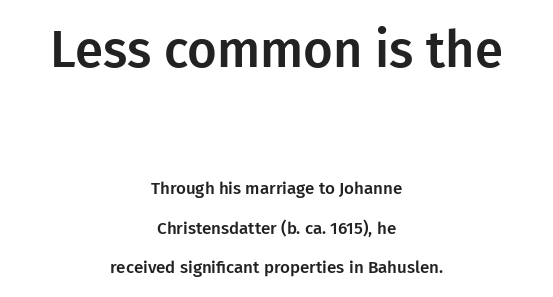
Beneath every word, the page is bare. A typesetter would call this proportional, since set widths differ per character. In terms of letterform style, serifs are entirely absent. The typesetter chose a symmetrical, centered arrangement here.
